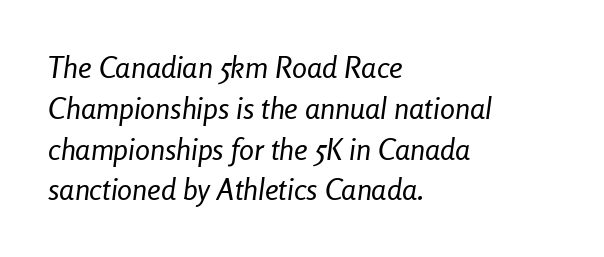
{"italic": "yes", "lean": "right", "slant_degrees": 8, "bold": "no", "weight": "regular", "width": "condensed", "stroke_contrast": "low", "x_height": "medium", "monospaced": "no", "underline": "no", "align": "left", "line_spacing": "normal", "line_spacing_ratio": 1.36, "letter_spacing": "normal", "letter_spacing_em": 0.0, "glyph_px": 30}
